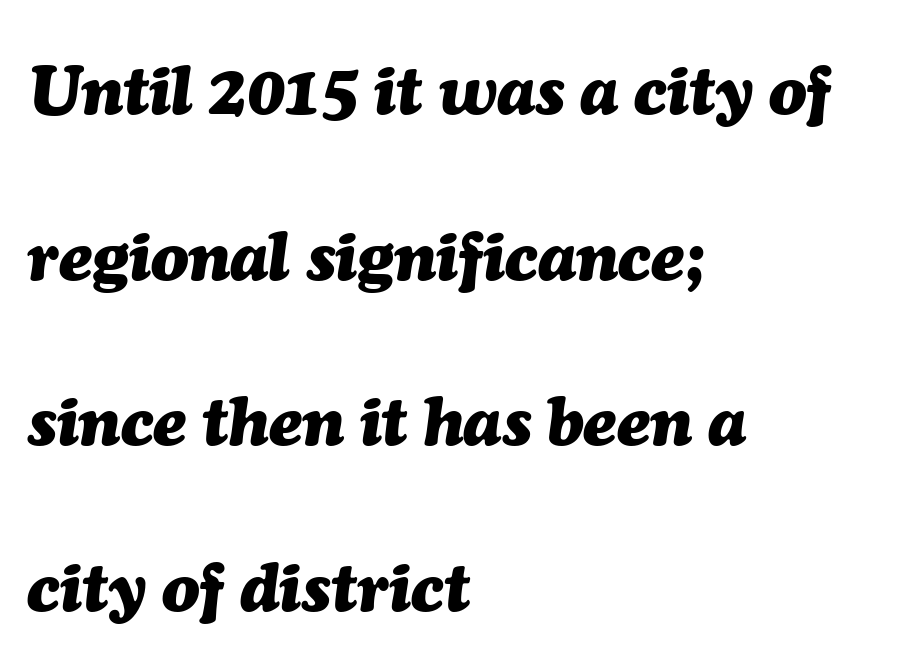
The image shows 69 px heavy type, italic (leaning right); set left-aligned, loose line spacing (2.4x), normal letter spacing, not underlined; medium stroke contrast and a medium x-height.
